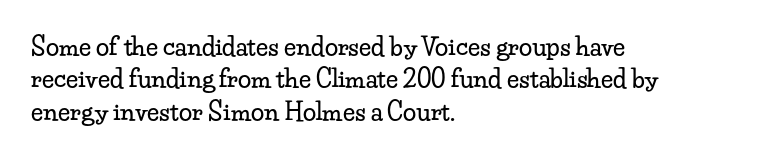
Glyph-to-glyph distance matches everyday printed text. Teacher's note: observe the even left margin — that is flush-left alignment. Type without underlining. This sample keeps an unexceptional amount of space between lines. This is roman type, the default non-slanted kind.
